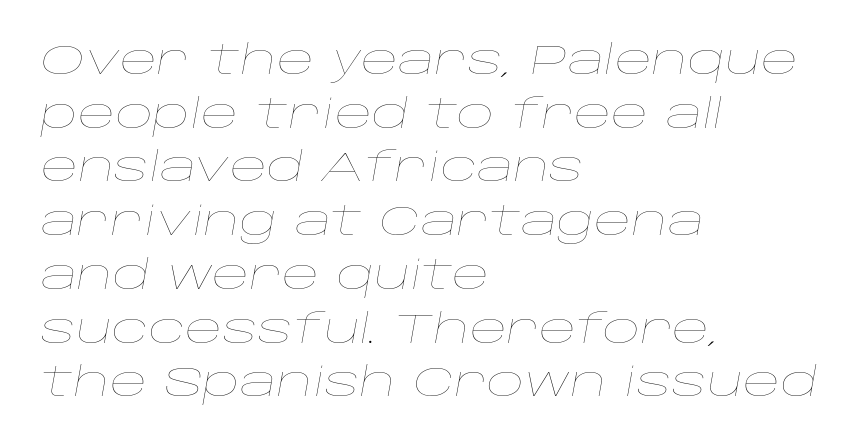
The image shows 41 px thin, wide type, italic (leaning right); set left-aligned, normal line spacing (1.31x), normal letter spacing, not underlined; low stroke contrast and a large x-height.
